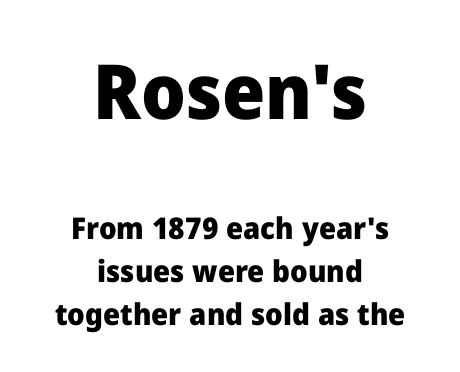
The letters sit at their default tracking, neither squeezed nor spread. Typographically, this falls in the sans-serif category. The zone under the glyphs is completely vacant. The whitespace from short lines is split evenly between both sides. The face used here is proportionally spaced, like ordinary book or web type. Notice how descenders clear the ascenders below comfortably — that's standard leading.
